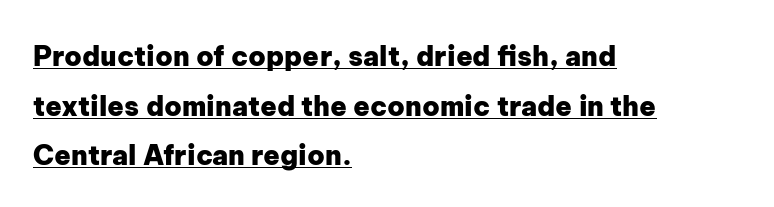
The image shows 27 px bold type, upright; set left-aligned, line spacing 1.84x, normal letter spacing, underlined.
